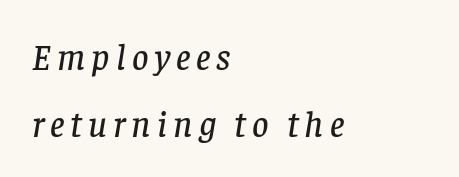
The image shows 36 px serif type, italic (leaning right); set left-aligned, line spacing 1.85x, not underlined; low stroke contrast and a large x-height.
